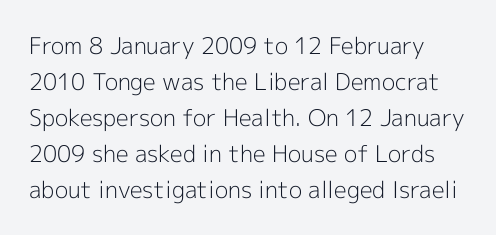
Q: Is the text bold? A: No.
Q: Is the text italic (slanted)? A: No, it is upright.
Q: Is the text underlined? A: No.
Q: Is the spacing between letters normal or unusually wide? A: Normal.
Q: Is the spacing between lines tight, normal or loose? A: Normal.
